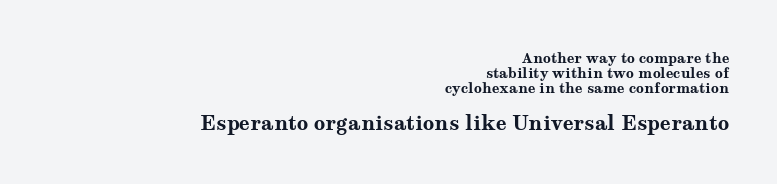
These lines huddle together more closely than default settings would place them. Size contrast runs from small at the top to large at the bottom. There is no visible air inserted between adjacent glyphs. Type without underlining. The axis of the letterforms is exactly vertical. The rendering uses a bold face; every stroke is thick and dark.
